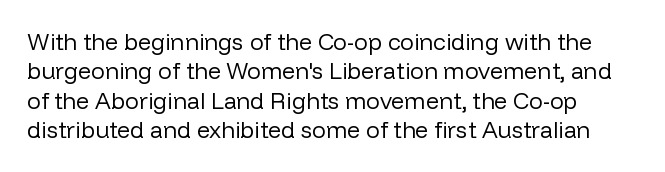
Check under the words: just untouched page. Is the type heavy? It reads as light-to-regular instead. The face used here is rendered with its standard letterfit. Normally led — the rows are evenly, conventionally spaced. Every character sits straight up, as roman type does.
